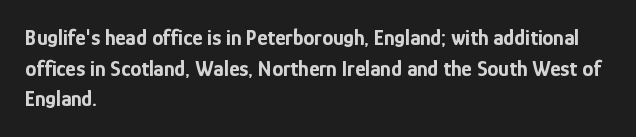
{"italic": "no", "bold": "yes", "underline": "no", "align": "left", "line_spacing": "normal", "line_spacing_ratio": 1.39, "letter_spacing": "normal", "letter_spacing_em": 0.0, "glyph_px": 22}
